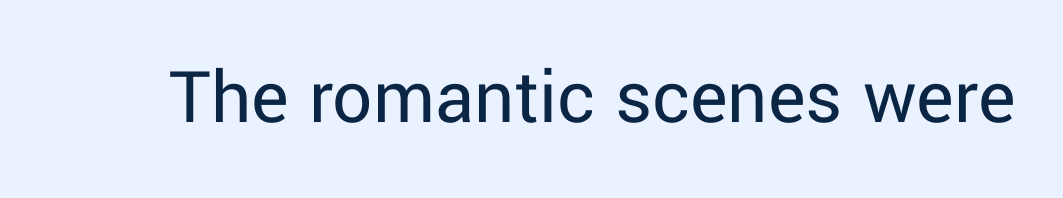
The image shows 79 px regular-weight sans-serif type, upright; set normal letter spacing, not underlined; low stroke contrast and a medium x-height.
